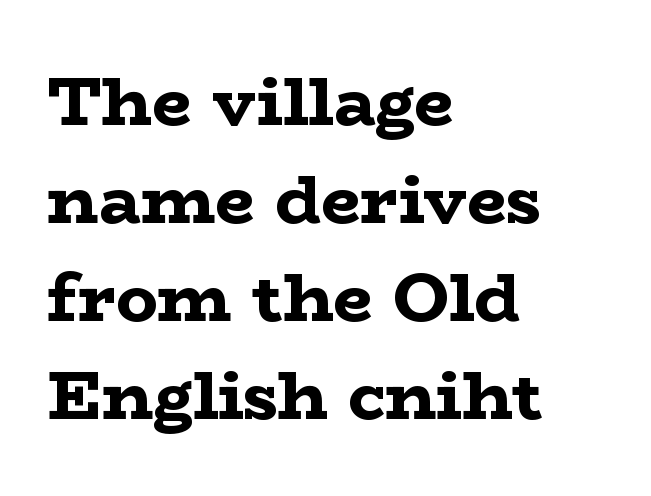
The image shows 69 px bold, wide serif type, upright; set left-aligned, normal line spacing (1.42x), normal letter spacing, not underlined; low stroke contrast and a medium x-height.
